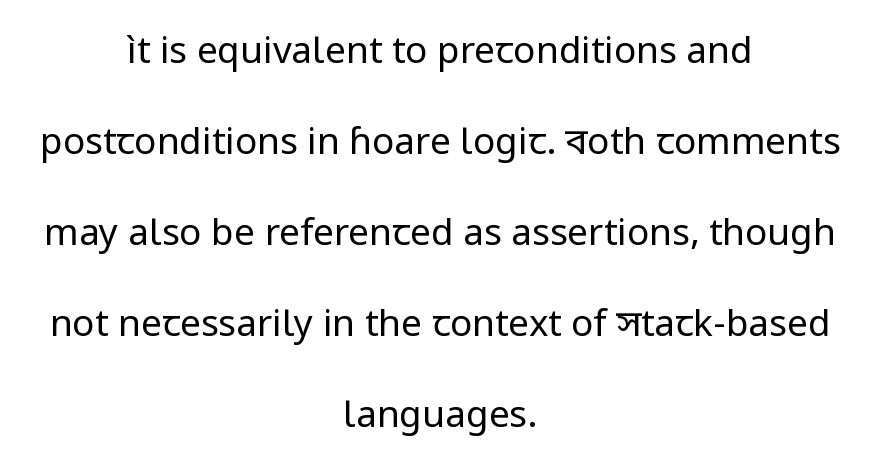
Q: Is the text bold? A: No.
Q: Is the text italic (slanted)? A: No, it is upright.
Q: Is the typeface a serif or a sans-serif typeface? A: Sans-serif.
Q: Is the text underlined? A: No.
Q: How is the paragraph aligned? A: Centered.
Q: Is the spacing between letters normal or unusually wide? A: Normal.
Q: Is the spacing between lines tight, normal or loose? A: Loose.
Q: Width (condensed, normal, or wide)? A: Normal.
Q: Stroke contrast? A: Low.
Q: x-height? A: Medium.
Q: Monospaced? A: No.
